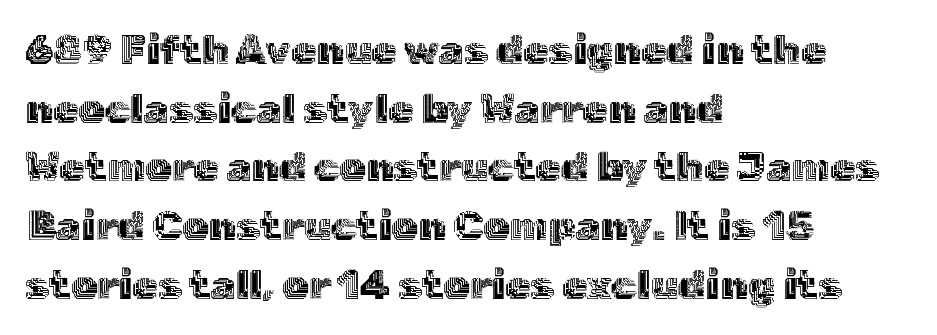
Q: Is the text italic (slanted)? A: No, it is upright.
Q: Is the text underlined? A: No.
Q: How is the paragraph aligned? A: Left-aligned.
Q: Is the spacing between letters normal or unusually wide? A: Normal.
Q: Is the spacing between lines tight, normal or loose? A: Normal.
Q: Width (condensed, normal, or wide)? A: Normal.
Q: x-height? A: Medium.
Q: Monospaced? A: No.
